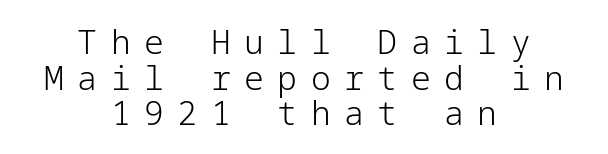
The image shows 33 px light sans-serif type, upright; set centered, tight line spacing (1.08x), unusually wide letter spacing (+0.41 em), not underlined; low stroke contrast and a medium x-height.
